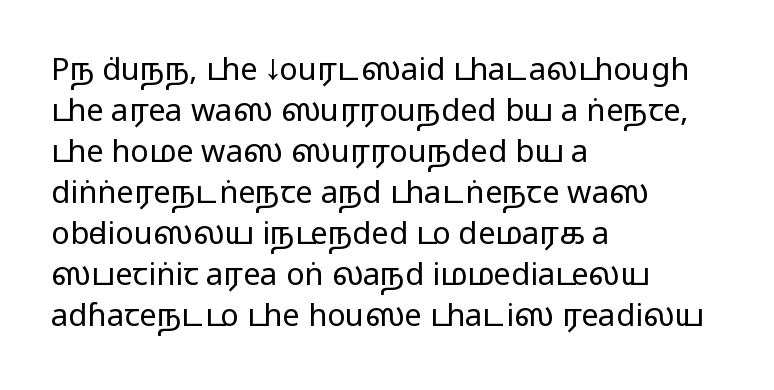
The image shows 31 px regular-weight, wide sans-serif type, upright; set left-aligned, normal line spacing (1.32x), normal letter spacing, not underlined; low stroke contrast and a medium x-height.
